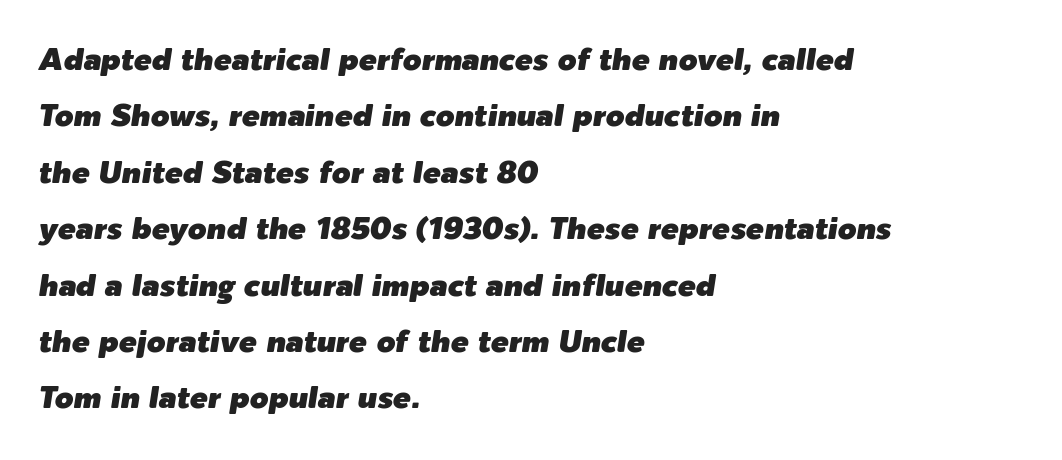
Q: Is the text italic (slanted)? A: Yes, it leans right by about 9 degrees.
Q: Is the text underlined? A: No.
Q: How is the paragraph aligned? A: Left-aligned.
Q: Is the spacing between letters normal or unusually wide? A: Normal.
Q: Width (condensed, normal, or wide)? A: Normal.
Q: Stroke contrast? A: Low.
Q: x-height? A: Medium.
Q: Monospaced? A: No.
